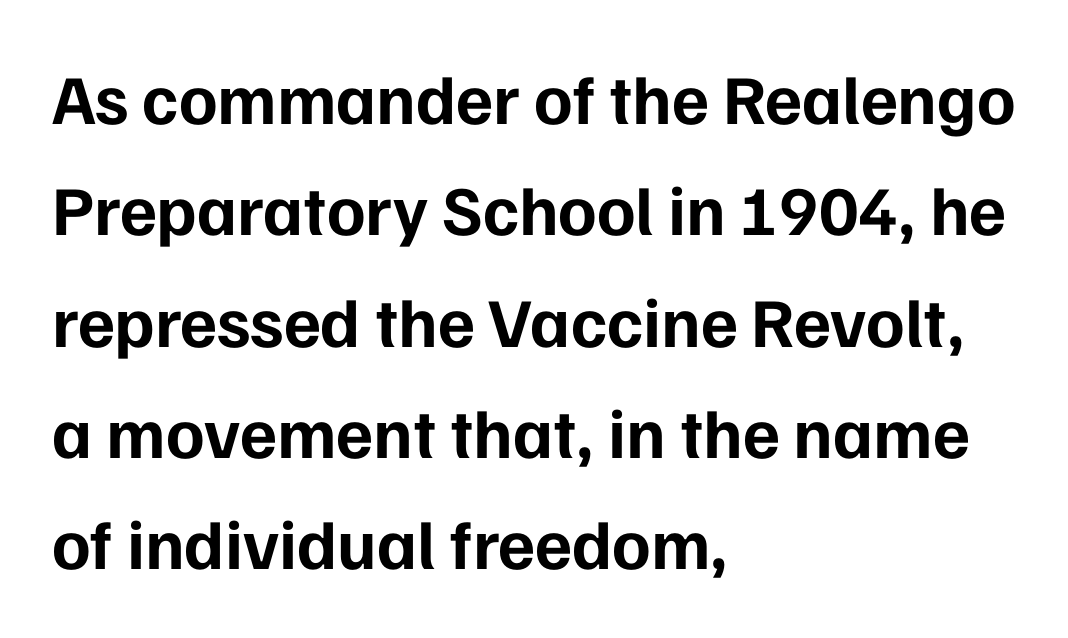
The image shows 70 px bold sans-serif type, upright; set left-aligned, normal line spacing (1.59x), normal letter spacing, not underlined; low stroke contrast and a medium x-height.
